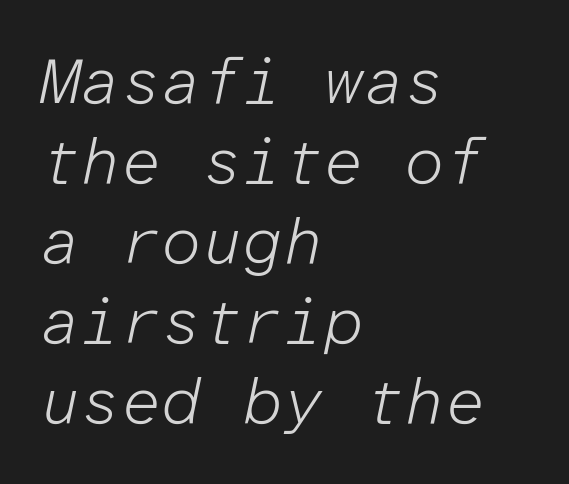
Q: Is the text bold? A: No.
Q: Is the text italic (slanted)? A: Yes, it leans right by about 12 degrees.
Q: Is the text underlined? A: No.
Q: How is the paragraph aligned? A: Left-aligned.
Q: Is the spacing between letters normal or unusually wide? A: Normal.
Q: Is the spacing between lines tight, normal or loose? A: Normal.
Q: Width (condensed, normal, or wide)? A: Normal.
Q: Stroke contrast? A: Low.
Q: x-height? A: Medium.
Q: Monospaced? A: Yes.
